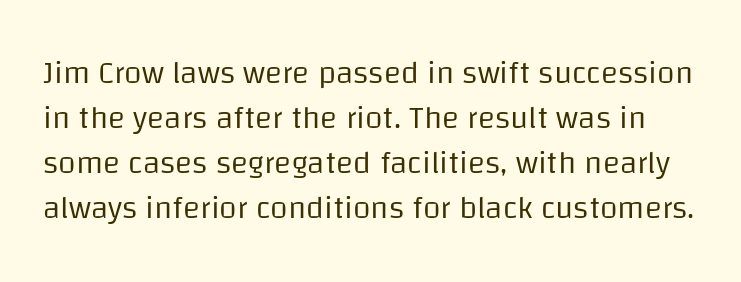
Unlike italic type, these characters show no tilt at all. Is there much room between lines? A standard amount, neither cramped nor airy. The type is set solid horizontally, with unmodified tracking. Letters rest on an invisible, unmarked baseline.
